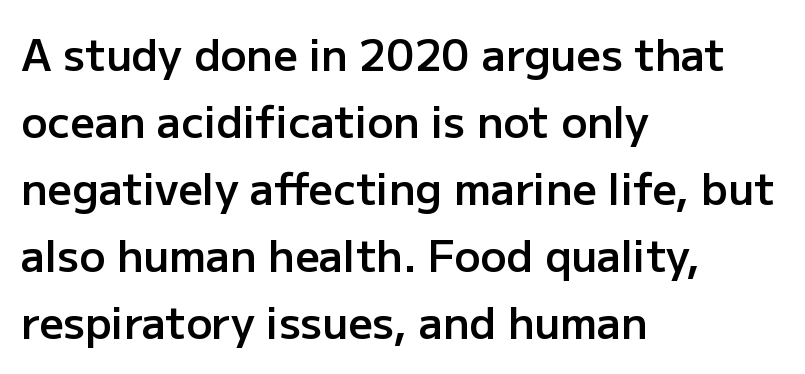
Q: Is the text bold? A: Semi-bold.
Q: Is the text italic (slanted)? A: No, it is upright.
Q: Is the typeface a serif or a sans-serif typeface? A: Sans-serif.
Q: Is the text underlined? A: No.
Q: How is the paragraph aligned? A: Left-aligned.
Q: Is the spacing between letters normal or unusually wide? A: Normal.
Q: Is the spacing between lines tight, normal or loose? A: Normal.
Q: Width (condensed, normal, or wide)? A: Normal.
Q: Stroke contrast? A: Low.
Q: x-height? A: Medium.
Q: Monospaced? A: No.
